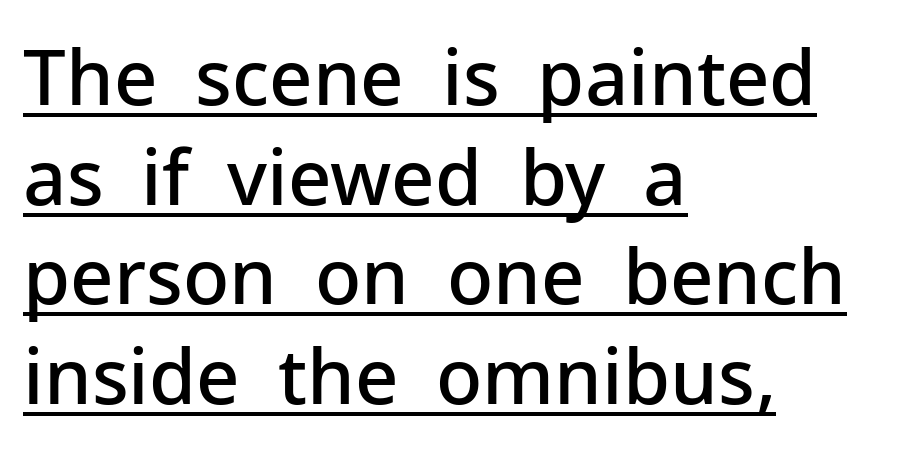
The image shows 76 px semibold sans-serif type, upright; set left-aligned, normal line spacing (1.31x), normal letter spacing, underlined; low stroke contrast and a medium x-height.
